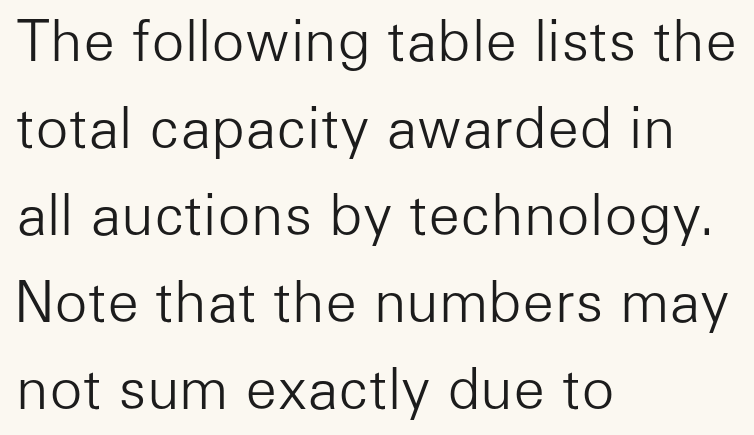
The typeface chosen for these lines omits serifs. Only glyphs here, with clear space below each row. The cut favours lightness, reaching ordinary text weight at its darkest. Leading matches the norm, producing a regular column. Tracking value appears to be zero — textbook default spacing.
